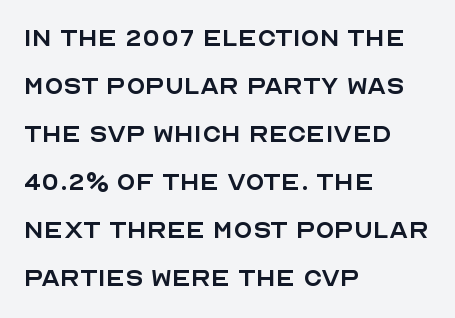
The image shows 31 px regular-weight sans-serif type, upright; set left-aligned, normal line spacing (1.55x), normal letter spacing, not underlined; a large x-height.
